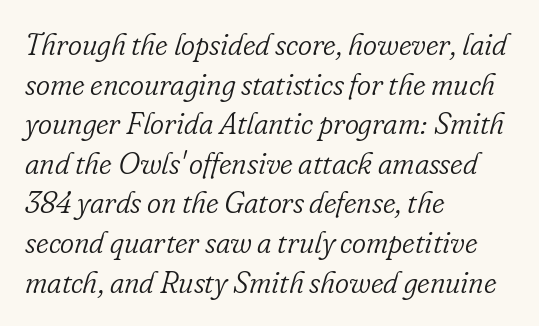
{"serif": "yes", "italic": "yes", "lean": "right", "slant_degrees": 16, "bold": "no", "weight": "light", "width": "normal", "stroke_contrast": "low", "x_height": "small", "monospaced": "no", "underline": "no", "align": "left", "line_spacing": "normal", "line_spacing_ratio": 1.32, "letter_spacing": "normal", "letter_spacing_em": 0.0, "glyph_px": 30}
